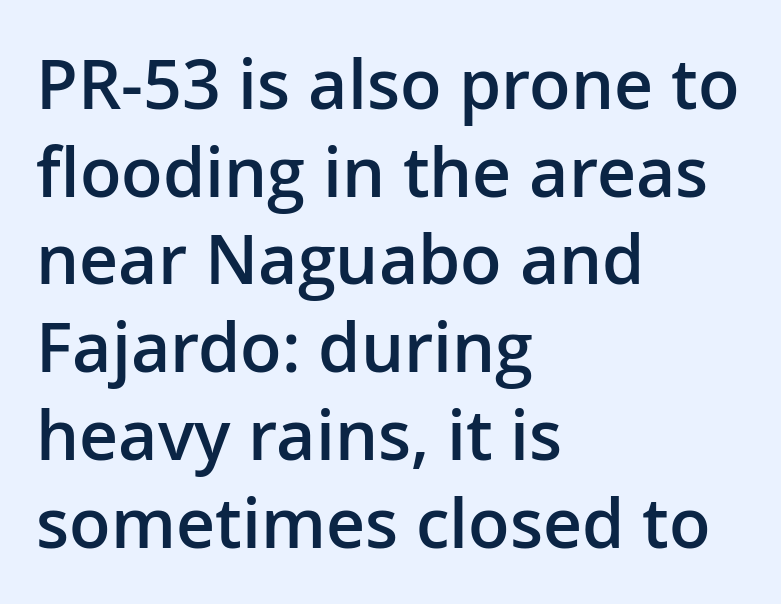
Q: Is the text bold? A: Semi-bold.
Q: Is the text italic (slanted)? A: No, it is upright.
Q: Is the typeface a serif or a sans-serif typeface? A: Sans-serif.
Q: Is the text underlined? A: No.
Q: How is the paragraph aligned? A: Left-aligned.
Q: Is the spacing between letters normal or unusually wide? A: Normal.
Q: Is the spacing between lines tight, normal or loose? A: Normal.
Q: Width (condensed, normal, or wide)? A: Normal.
Q: Stroke contrast? A: Low.
Q: x-height? A: Medium.
Q: Monospaced? A: No.
